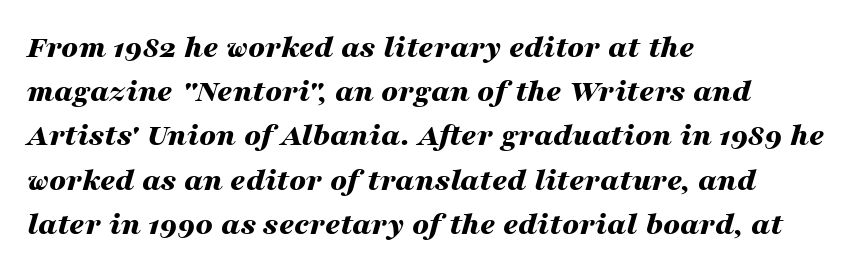
Q: Is the text bold? A: Yes.
Q: Is the text italic (slanted)? A: Yes, it leans right by about 16 degrees.
Q: Is the text underlined? A: No.
Q: How is the paragraph aligned? A: Left-aligned.
Q: Is the spacing between letters normal or unusually wide? A: Normal.
Q: Is the spacing between lines tight, normal or loose? A: Normal.
Q: Width (condensed, normal, or wide)? A: Wide.
Q: Stroke contrast? A: Medium.
Q: x-height? A: Medium.
Q: Monospaced? A: No.
